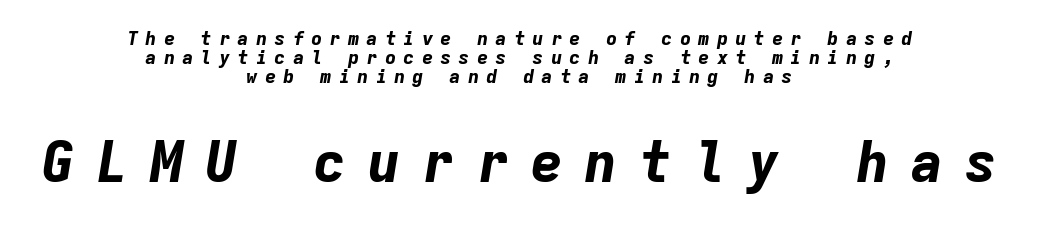
These lines are centered, leaving both edges ragged. The glyphs are unaccompanied by any horizontal stroke below them. The second block has been scaled up relative to the first. Between one letter and the next there's a generous, obvious gap. It's the slanting kind of type.
